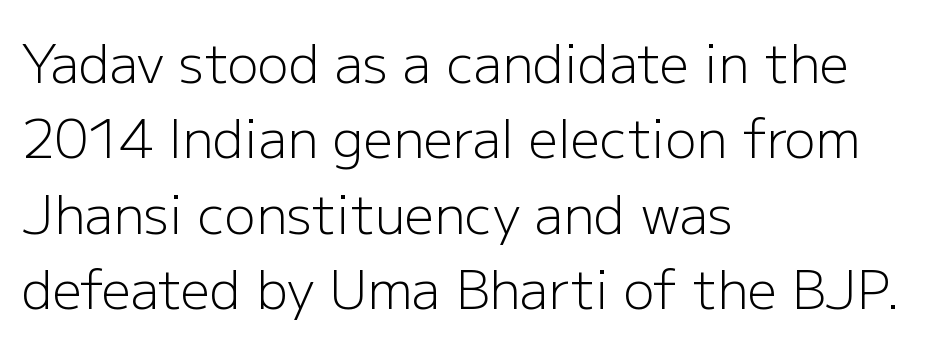
The image shows 52 px light sans-serif type, upright; set left-aligned, normal line spacing (1.45x), normal letter spacing, not underlined; low stroke contrast and a medium x-height.
